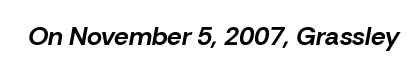
{"italic": "yes", "lean": "right", "slant_degrees": 10, "bold": "yes", "underline": "no", "letter_spacing": "normal", "letter_spacing_em": 0.0, "glyph_px": 26}
